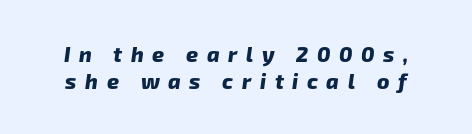
{"bold": "yes", "underline": "no", "line_spacing": "normal", "line_spacing_ratio": 1.29, "letter_spacing": "wide", "letter_spacing_em": 0.41, "glyph_px": 21}
